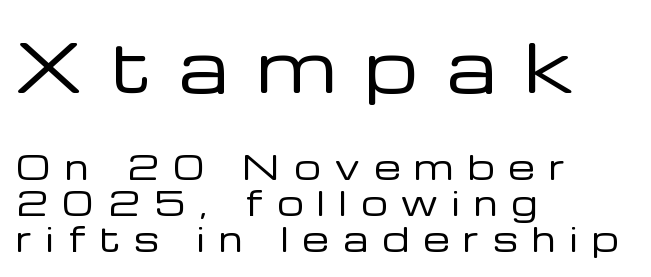
Q: Is the text bold? A: No.
Q: Is the text italic (slanted)? A: No, it is upright.
Q: Is the typeface a serif or a sans-serif typeface? A: Sans-serif.
Q: Is the text underlined? A: No.
Q: How is the paragraph aligned? A: Left-aligned.
Q: Is the spacing between letters normal or unusually wide? A: Unusually wide.
Q: Is the spacing between lines tight, normal or loose? A: Tight.
Q: Which block of text is set in a larger size, the first (top) or the second (bottom)? A: The first (top) one.
Q: Width (condensed, normal, or wide)? A: Normal.
Q: Stroke contrast? A: Low.
Q: x-height? A: Medium.
Q: Monospaced? A: No.
